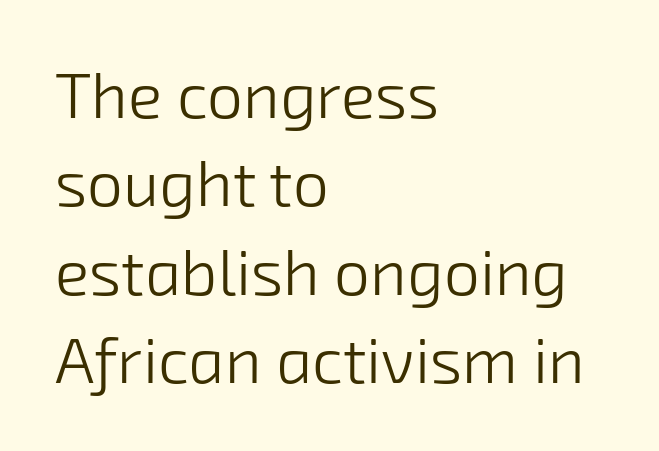
{"serif": "no", "bold": "no", "weight": "light", "width": "normal", "stroke_contrast": "low", "x_height": "medium", "monospaced": "no", "underline": "no", "align": "left", "line_spacing": "normal", "line_spacing_ratio": 1.38, "letter_spacing": "normal", "letter_spacing_em": 0.0, "glyph_px": 64}
